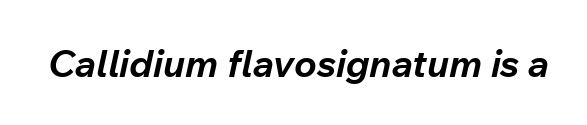
Q: Is the text bold? A: Yes.
Q: Is the text italic (slanted)? A: Yes, it leans right by about 12 degrees.
Q: Is the text underlined? A: No.
Q: Is the spacing between letters normal or unusually wide? A: Normal.
Q: Width (condensed, normal, or wide)? A: Normal.
Q: Stroke contrast? A: Low.
Q: x-height? A: Medium.
Q: Monospaced? A: No.
